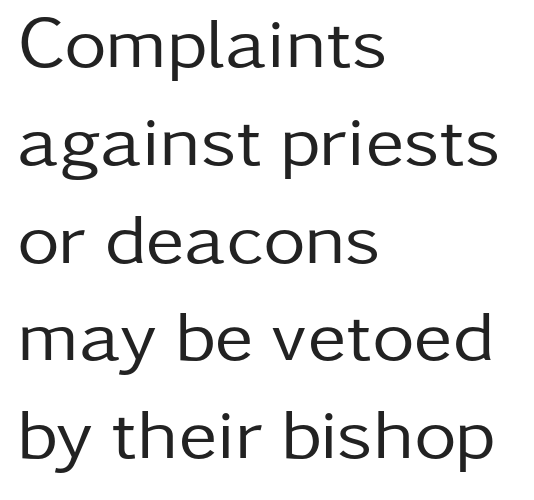
The image shows 73 px regular-weight sans-serif type, upright; set left-aligned, normal line spacing (1.34x), normal letter spacing, not underlined; low stroke contrast and a medium x-height.
